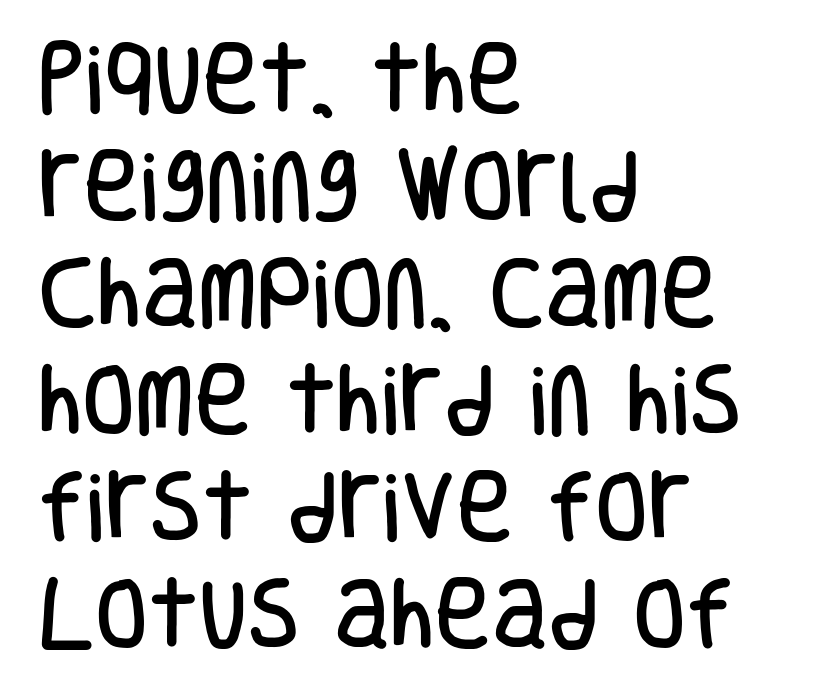
{"serif": "no", "italic": "no", "width": "condensed", "stroke_contrast": "low", "x_height": "large", "monospaced": "no", "underline": "no", "align": "left", "line_spacing": "normal", "line_spacing_ratio": 1.39, "letter_spacing": "normal", "letter_spacing_em": 0.0, "glyph_px": 77}
